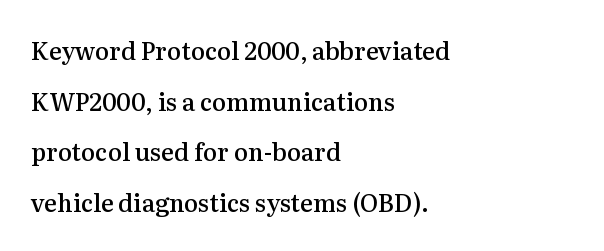
Honestly, the letter spacing is just normal — you wouldn't notice it. These lines are set flush left with a ragged right edge. Firm but not heavy-handed strokes: this text is semibold. Is there much room between lines? Yes — plenty of vertical air separates them. Quick note: not italic, upright.
